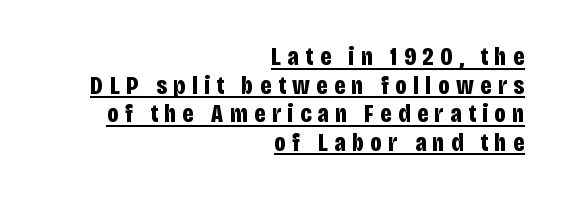
A typesetter would mark this as roman, not italic. Line ends are locked; line starts wander. In terms of weight, the rendering is a true, heavy bold. Beneath each row of characters lies a ruled line.
